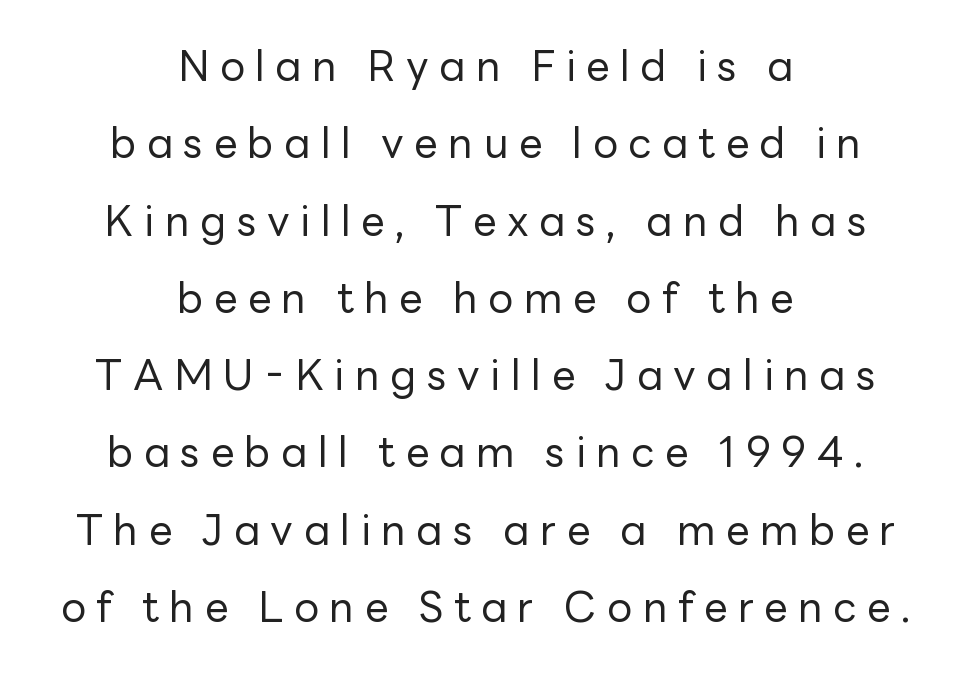
{"serif": "no", "italic": "no", "bold": "no", "weight": "regular", "width": "normal", "stroke_contrast": "low", "x_height": "medium", "monospaced": "no", "underline": "no", "align": "center", "line_spacing_ratio": 1.84, "letter_spacing": "wide", "letter_spacing_em": 0.25, "glyph_px": 42}
